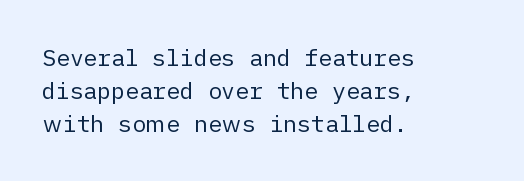
The image shows 23 px text type, upright; set left-aligned, normal line spacing (1.43x), normal letter spacing, not underlined.
